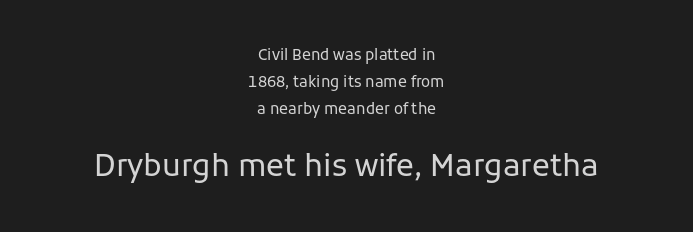
Tall strokes in this sample are plumb rather than angled. The rendering enlarges the type as you move from the upper chunk to the lower. The passage shown is not bold in any degree. Layout note: lines centered. This sample uses plain, unmodified letter spacing. Each letter keeps its own natural width here, so spacing adapts to shape.
